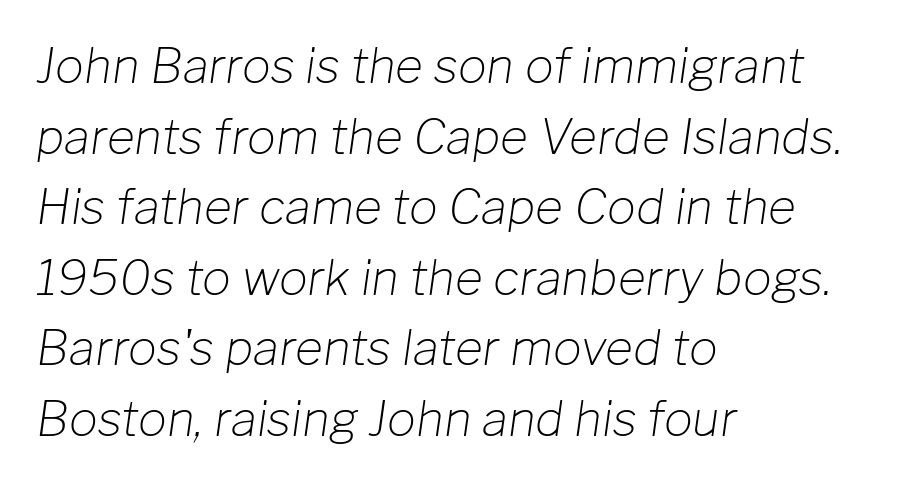
The passage shown is not bold in any degree. Does the leading feel generous? No, just average. Plain, unruled lines of type. Every row of glyphs begins at an identical x-position on the left.
